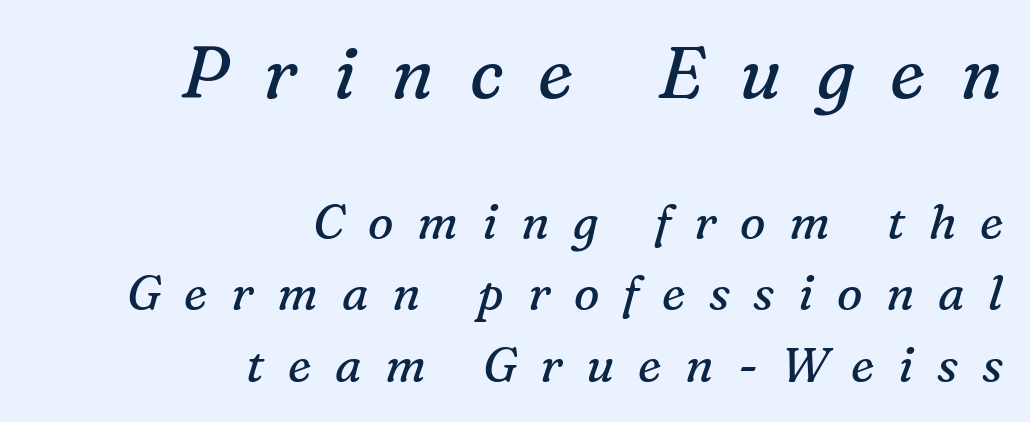
The image shows 72 px regular-weight serif type, italic (leaning right); set right-aligned, normal line spacing (1.49x), unusually wide letter spacing (+0.49 em), not underlined; the first (top) block is 1.5x larger; medium stroke contrast and a medium x-height.
